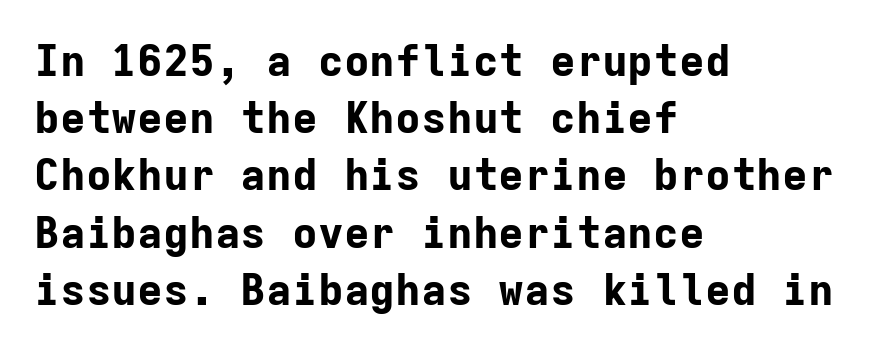
Q: Is the text bold? A: Yes.
Q: Is the text italic (slanted)? A: No, it is upright.
Q: Is the typeface a serif or a sans-serif typeface? A: Sans-serif.
Q: Is the text underlined? A: No.
Q: How is the paragraph aligned? A: Left-aligned.
Q: Is the spacing between letters normal or unusually wide? A: Normal.
Q: Is the spacing between lines tight, normal or loose? A: Normal.
Q: Width (condensed, normal, or wide)? A: Normal.
Q: Stroke contrast? A: Low.
Q: x-height? A: Medium.
Q: Monospaced? A: Yes.
